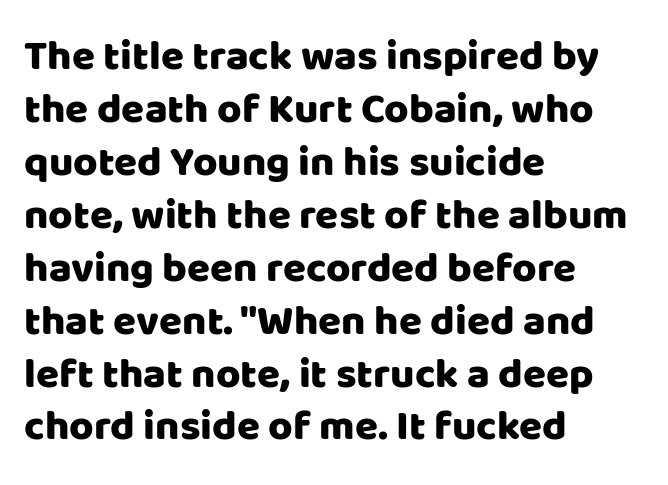
{"serif": "no", "italic": "no", "width": "normal", "stroke_contrast": "low", "x_height": "large", "monospaced": "no", "underline": "no", "align": "left", "line_spacing": "normal", "line_spacing_ratio": 1.26, "letter_spacing": "normal", "letter_spacing_em": 0.0, "glyph_px": 42}
